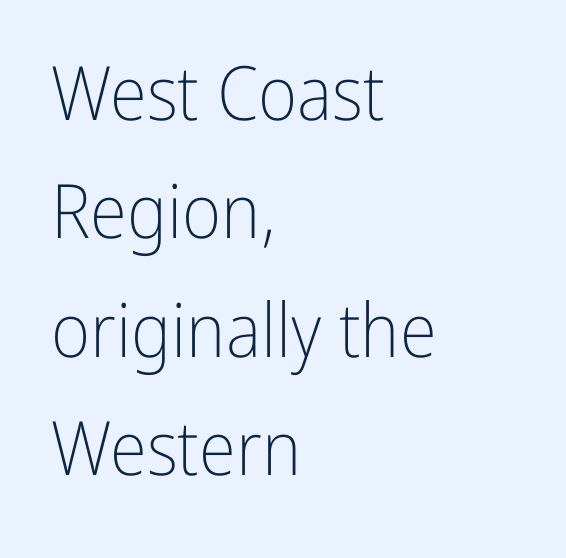
{"serif": "no", "italic": "no", "bold": "no", "weight": "light", "width": "condensed", "stroke_contrast": "low", "x_height": "medium", "monospaced": "no", "underline": "no", "align": "left", "line_spacing": "normal", "line_spacing_ratio": 1.58, "letter_spacing": "normal", "letter_spacing_em": 0.0, "glyph_px": 75}
